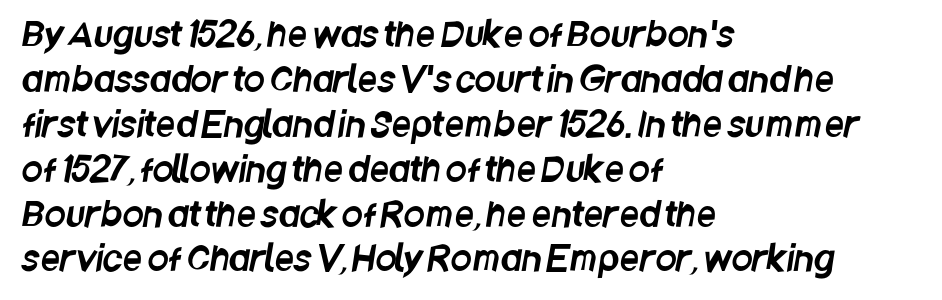
The image shows 34 px condensed sans-serif type; set left-aligned, normal line spacing (1.32x), normal letter spacing, not underlined; low stroke contrast and a large x-height.
